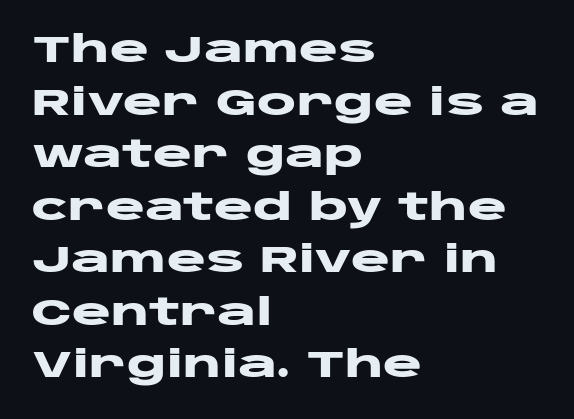
{"serif": "no", "italic": "no", "bold": "yes", "weight": "heavy", "width": "wide", "stroke_contrast": "low", "x_height": "large", "monospaced": "no", "underline": "no", "align": "left", "line_spacing": "normal", "line_spacing_ratio": 1.42, "letter_spacing": "normal", "letter_spacing_em": 0.0, "glyph_px": 37}
